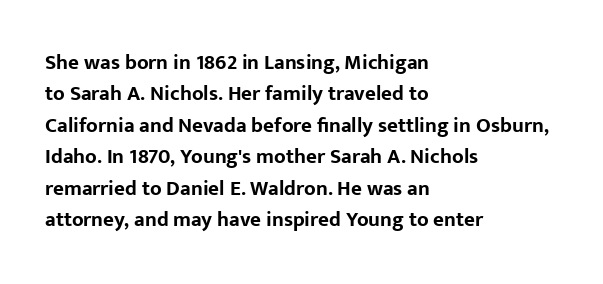
The image shows 21 px bold type, upright; set left-aligned, normal line spacing (1.5x), normal letter spacing, not underlined.
